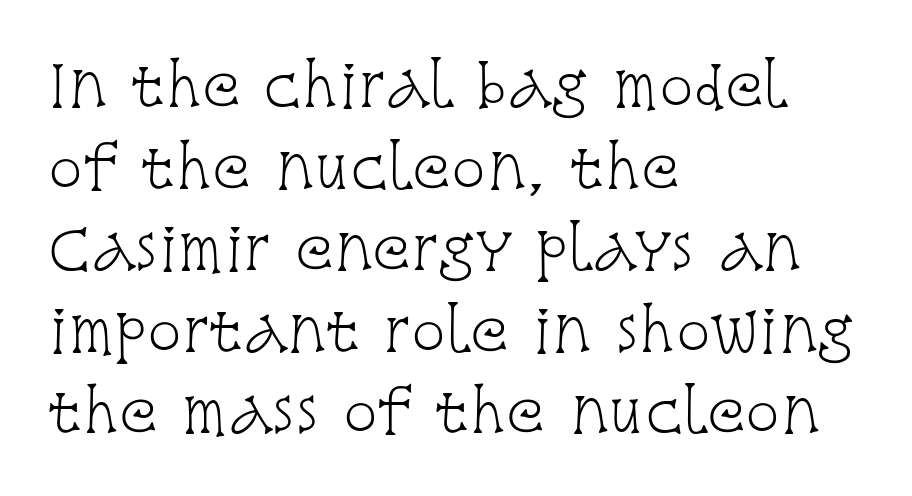
Q: Is the text bold? A: No.
Q: Is the text italic (slanted)? A: No, it is upright.
Q: Is the typeface a serif or a sans-serif typeface? A: Serif.
Q: Is the text underlined? A: No.
Q: How is the paragraph aligned? A: Left-aligned.
Q: Is the spacing between letters normal or unusually wide? A: Normal.
Q: Is the spacing between lines tight, normal or loose? A: Normal.
Q: Width (condensed, normal, or wide)? A: Condensed.
Q: Stroke contrast? A: Low.
Q: x-height? A: Large.
Q: Monospaced? A: No.
